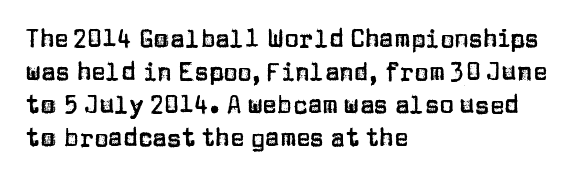
The type sits square on the baseline with zero lean. Students, observe: this is what conventionally led text looks like. Notice how the passage keeps a crisp vertical edge on the left only. Lines of text with bare space underneath.
